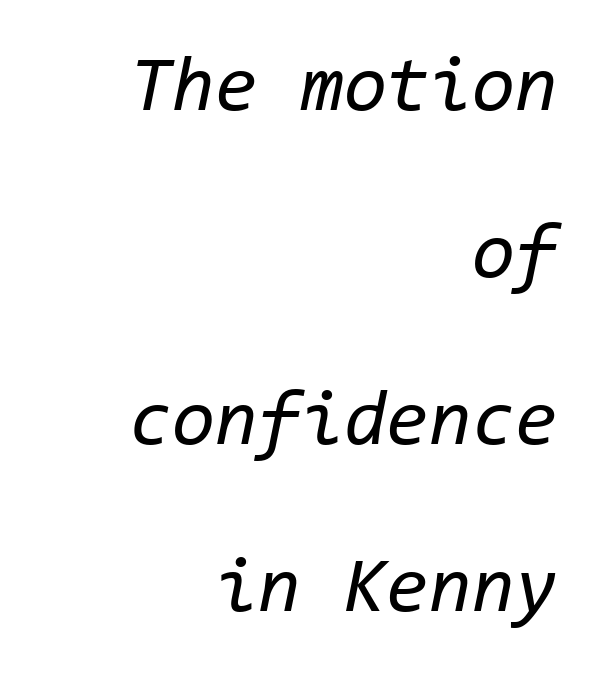
Q: Is the text bold? A: No.
Q: Is the text italic (slanted)? A: Yes, it leans right by about 11 degrees.
Q: Is the text underlined? A: No.
Q: How is the paragraph aligned? A: Right-aligned.
Q: Is the spacing between letters normal or unusually wide? A: Normal.
Q: Is the spacing between lines tight, normal or loose? A: Loose.
Q: Width (condensed, normal, or wide)? A: Normal.
Q: Stroke contrast? A: Low.
Q: x-height? A: Medium.
Q: Monospaced? A: Yes.
